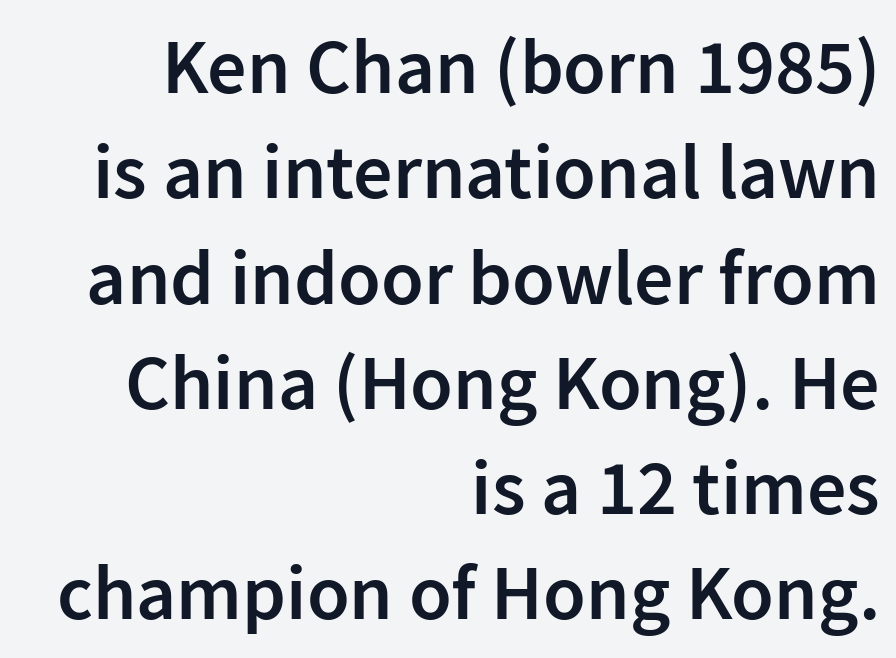
Q: Is the text bold? A: Semi-bold.
Q: Is the text italic (slanted)? A: No, it is upright.
Q: Is the typeface a serif or a sans-serif typeface? A: Sans-serif.
Q: Is the text underlined? A: No.
Q: How is the paragraph aligned? A: Right-aligned.
Q: Is the spacing between letters normal or unusually wide? A: Normal.
Q: Is the spacing between lines tight, normal or loose? A: Normal.
Q: Width (condensed, normal, or wide)? A: Normal.
Q: Stroke contrast? A: Low.
Q: x-height? A: Medium.
Q: Monospaced? A: No.
